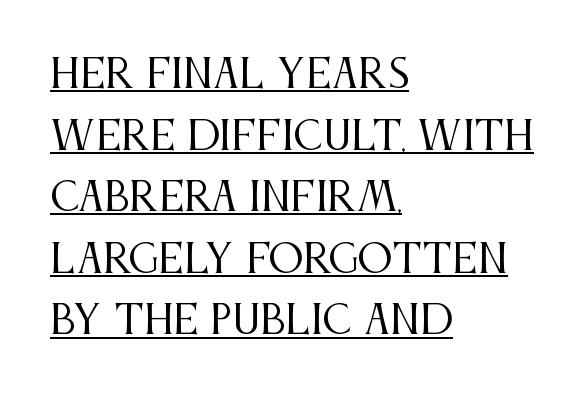
Q: Is the text bold? A: No.
Q: Is the text italic (slanted)? A: No, it is upright.
Q: Is the typeface a serif or a sans-serif typeface? A: Serif.
Q: Is the text underlined? A: Yes.
Q: How is the paragraph aligned? A: Left-aligned.
Q: Is the spacing between letters normal or unusually wide? A: Normal.
Q: Is the spacing between lines tight, normal or loose? A: Normal.
Q: Width (condensed, normal, or wide)? A: Condensed.
Q: Stroke contrast? A: Medium.
Q: x-height? A: Large.
Q: Monospaced? A: No.
